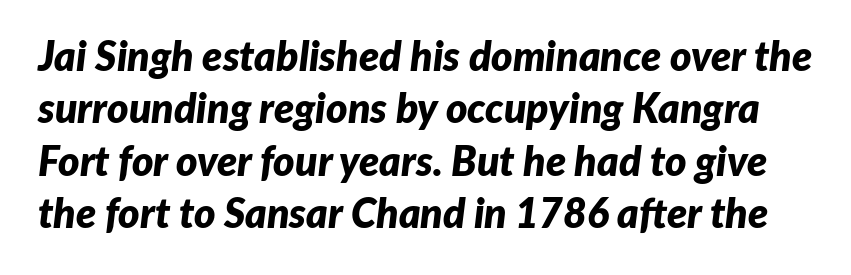
Does the leading feel generous? No, just average. You'd pick this weight for a headline — it's a proper bold. In terms of posture, this sample is oblique. The face used here is proportionally spaced, like ordinary book or web type. Plain, unruled lines of type.
